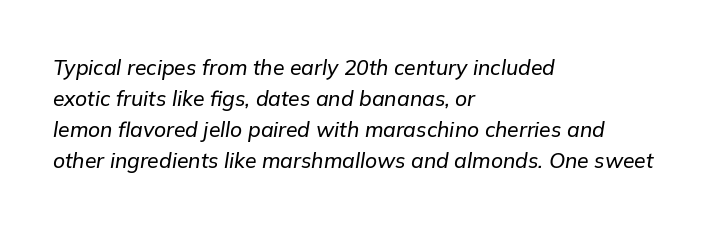
The line-height multiplier appears to be the usual default. Default kerning and tracking; the words read as compact shapes. Rule under the text: the space is simply empty. Compared with ordinary roman type, these characters are visibly tilted.
